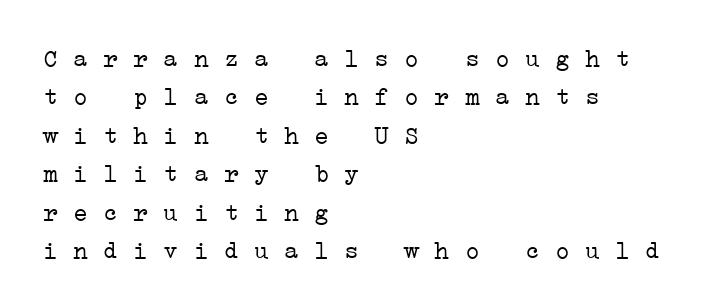
{"bold": "no", "underline": "no", "align": "left", "line_spacing": "normal", "line_spacing_ratio": 1.54, "letter_spacing": "normal", "letter_spacing_em": 0.0, "glyph_px": 25}
